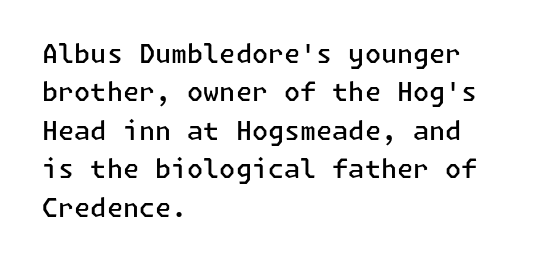
The lines are quadded left. Short note: letters normally spaced. Just letters on the line, the space beneath them empty. Look at the stroke-to-counter ratio: somewhat heavy, a semibold. Regular leading.
